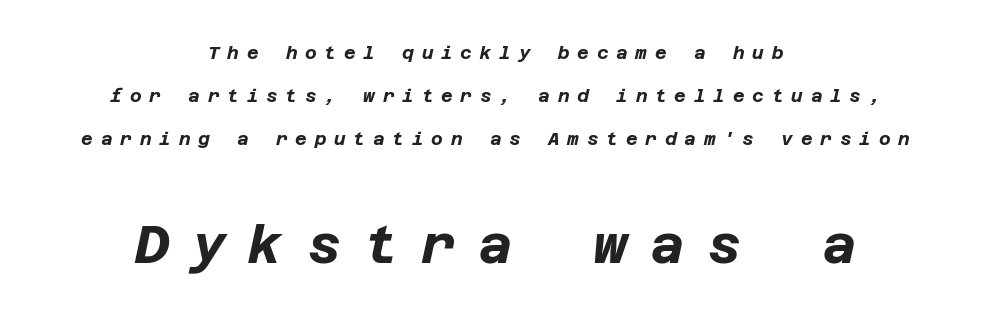
{"italic": "yes", "lean": "right", "slant_degrees": 12, "bold": "yes", "weight": "bold", "width": "normal", "stroke_contrast": "low", "x_height": "large", "underline": "no", "align": "center", "line_spacing": "loose", "line_spacing_ratio": 2.38, "letter_spacing": "wide", "letter_spacing_em": 0.43, "larger_block": "second", "size_ratio": 2.94, "glyph_px": 53}
